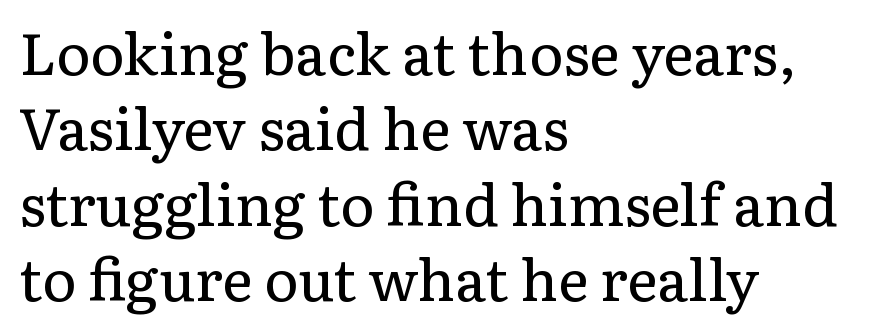
Q: Is the text bold? A: No.
Q: Is the text italic (slanted)? A: No, it is upright.
Q: Is the typeface a serif or a sans-serif typeface? A: Serif.
Q: Is the text underlined? A: No.
Q: How is the paragraph aligned? A: Left-aligned.
Q: Is the spacing between letters normal or unusually wide? A: Normal.
Q: Is the spacing between lines tight, normal or loose? A: Normal.
Q: Width (condensed, normal, or wide)? A: Normal.
Q: Stroke contrast? A: Low.
Q: x-height? A: Medium.
Q: Monospaced? A: No.
